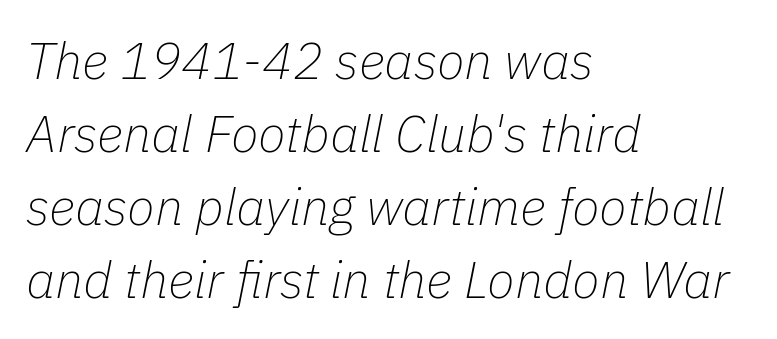
Typeset ragged right — the left edge is the straight one. Nothing heavy about these letters — not bold at all. The specimen reads as italic at a glance. These lines are rendered in a variable-pitch font.
